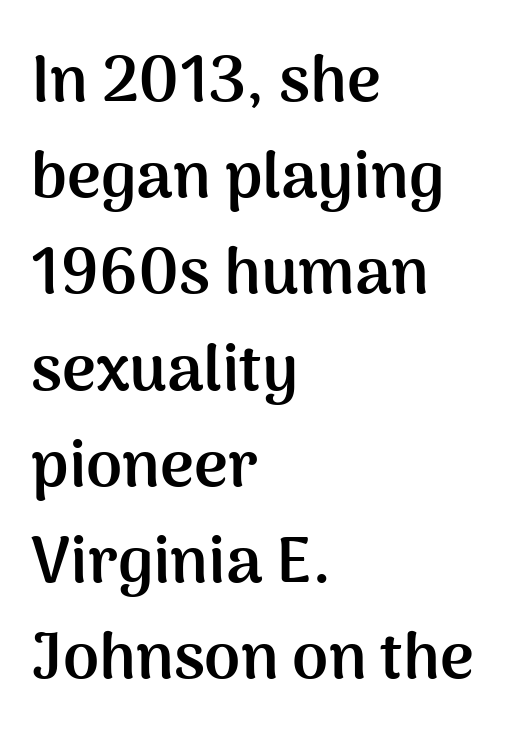
Q: Is the text bold? A: Yes.
Q: Is the text italic (slanted)? A: No, it is upright.
Q: Is the typeface a serif or a sans-serif typeface? A: Sans-serif.
Q: Is the text underlined? A: No.
Q: How is the paragraph aligned? A: Left-aligned.
Q: Is the spacing between letters normal or unusually wide? A: Normal.
Q: Is the spacing between lines tight, normal or loose? A: Normal.
Q: Width (condensed, normal, or wide)? A: Normal.
Q: Stroke contrast? A: Medium.
Q: x-height? A: Medium.
Q: Monospaced? A: No.
